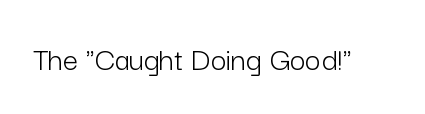
Letters have the restrained weight of plain body copy at most. This sample uses an upright cut, with every glyph sitting square on the baseline. Default kerning and tracking; the words read as compact shapes. The gap between lines stays unmarked.
